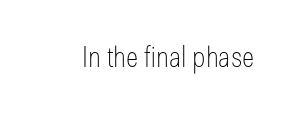
{"serif": "no", "italic": "no", "bold": "no", "weight": "thin", "width": "condensed", "stroke_contrast": "low", "x_height": "medium", "monospaced": "no", "underline": "no", "letter_spacing": "normal", "letter_spacing_em": 0.0, "glyph_px": 29}
